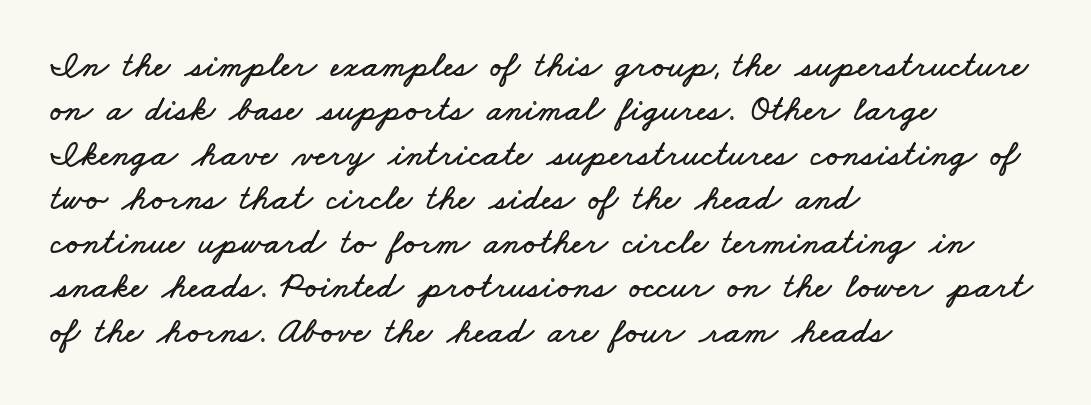
The image shows 36 px wide type; set left-aligned, line spacing 1.23x, normal letter spacing, not underlined; low stroke contrast and a small x-height.
